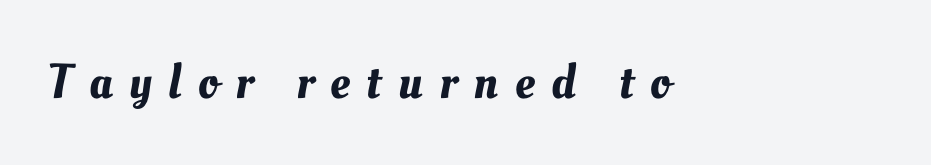
{"width": "normal", "stroke_contrast": "medium", "x_height": "small", "monospaced": "no", "underline": "no", "align": "left", "letter_spacing": "wide", "letter_spacing_em": 0.34, "glyph_px": 49}
